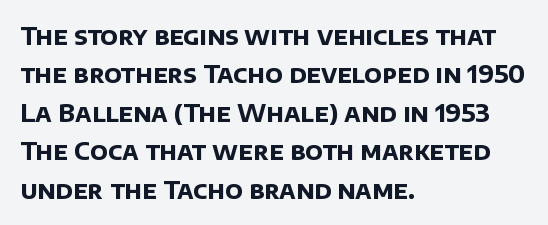
Q: Is the text bold? A: Yes.
Q: Is the text underlined? A: No.
Q: How is the paragraph aligned? A: Left-aligned.
Q: Is the spacing between letters normal or unusually wide? A: Normal.
Q: Is the spacing between lines tight, normal or loose? A: Normal.
